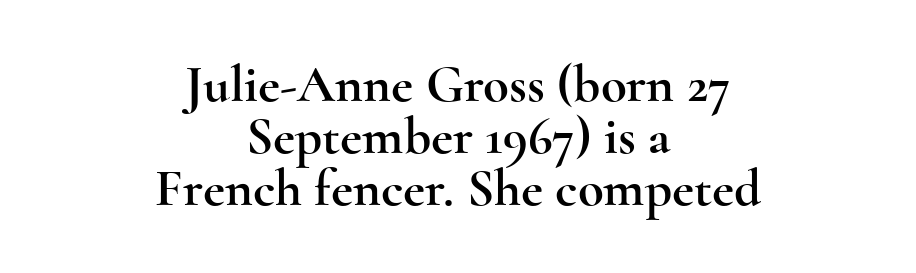
The image shows 53 px wide serif type, upright; set centered, tight line spacing (0.98x), normal letter spacing, not underlined; a small x-height.
